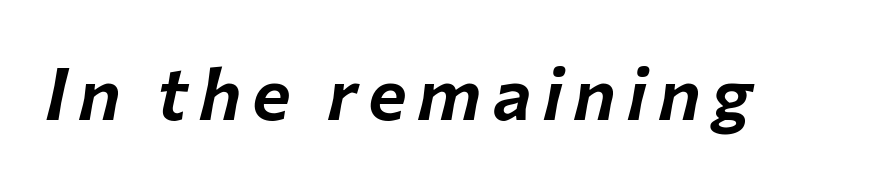
The image shows 73 px text type, italic (leaning right); set not underlined; low stroke contrast and a medium x-height.
